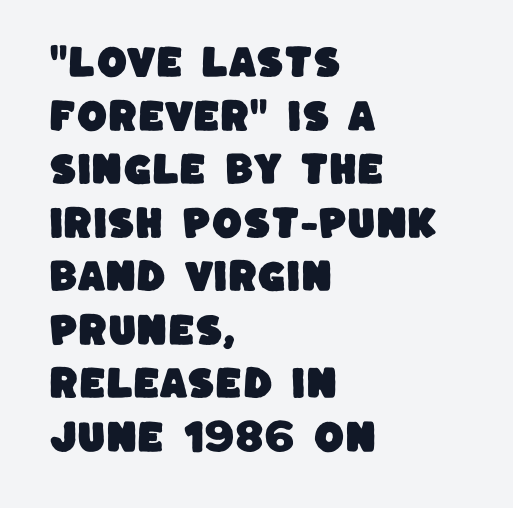
The font family rendered here belongs to the sans-serif group. Line spacing here is normal. Is this a fixed-width face? No — the glyphs have proportional, varying widths. The setting favours the left margin, as ordinary paragraphs usually do. Between one letter and the next there's only the usual sliver of space.
